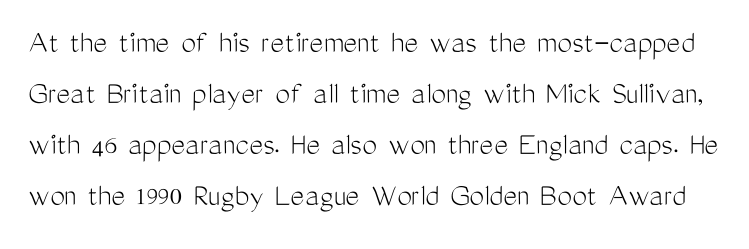
Q: Is the text bold? A: No.
Q: Is the text italic (slanted)? A: No, it is upright.
Q: Is the typeface a serif or a sans-serif typeface? A: Sans-serif.
Q: Is the text underlined? A: No.
Q: Is the spacing between letters normal or unusually wide? A: Normal.
Q: Is the spacing between lines tight, normal or loose? A: Normal.
Q: Width (condensed, normal, or wide)? A: Condensed.
Q: Stroke contrast? A: Medium.
Q: x-height? A: Medium.
Q: Monospaced? A: No.
